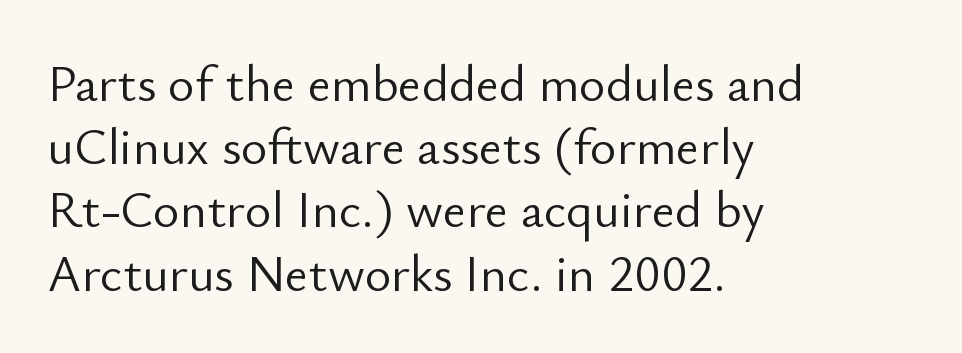
The image shows 51 px light sans-serif type, upright; set left-aligned, line spacing 1.24x, normal letter spacing, not underlined; low stroke contrast and a small x-height.
